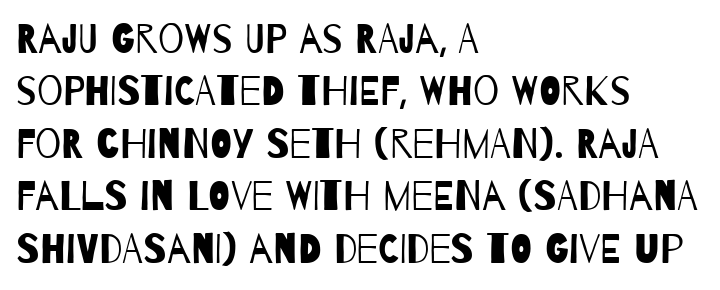
The image shows 41 px regular-weight, condensed sans-serif type; set left-aligned, normal line spacing (1.28x), normal letter spacing, not underlined; low stroke contrast and a large x-height.
